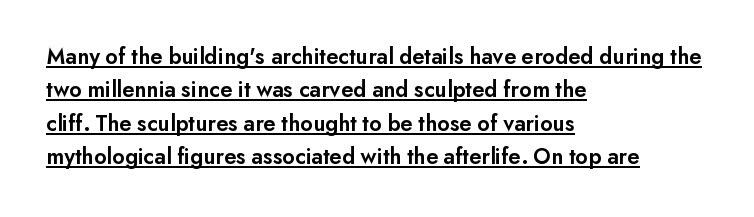
The image shows 23 px text type, upright; set left-aligned, normal line spacing (1.45x), normal letter spacing, underlined.
